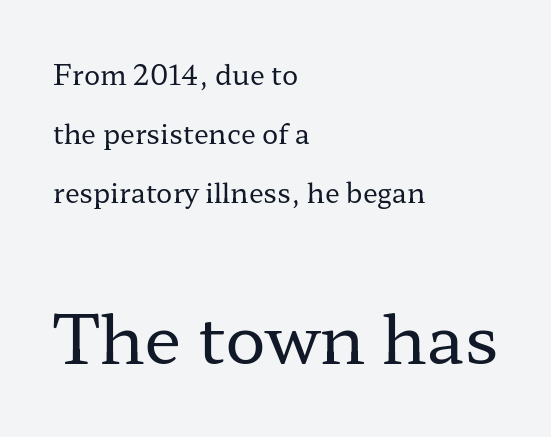
Inter-character spacing is left at the font's built-in metrics. The zone under the glyphs is completely vacant. The face used here appears at its bigger size in the lower chunk. The space between consecutive lines is lavish.
